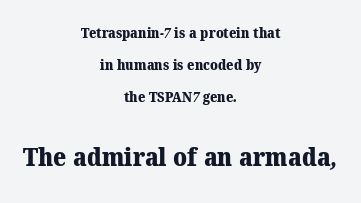
The image shows 25 px bold type; set centered, loose line spacing (2.29x), normal letter spacing, not underlined; the second (bottom) block is 1.79x larger.
